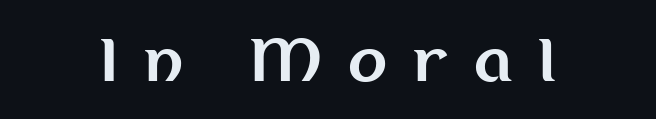
The specimen reads as upright at a glance. Someone cranked the tracking dial way up on this one. On the weight axis this lands at bold, roughly 700. Note the varied advance widths — an 'i' is clearly narrower than an 'm'. Serif or sans? Sans — the stroke terminals are bare.
